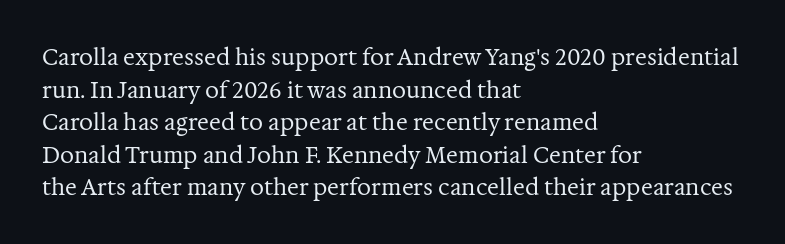
Rows of type keep a routine distance in the vertical direction. The space beneath each line is pristine and unruled. Which margin do the lines hug? The left one — the right edge is uneven. The letterforms sit shoulder to shoulder at normal distance.
